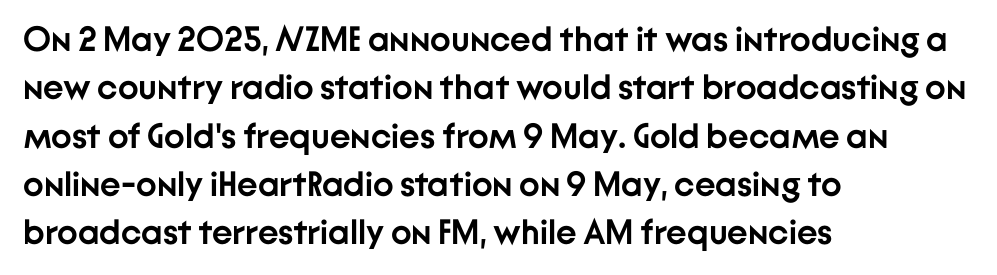
{"serif": "no", "italic": "no", "bold": "yes", "weight": "semibold", "width": "normal", "stroke_contrast": "low", "x_height": "medium", "monospaced": "no", "underline": "no", "align": "left", "line_spacing": "normal", "line_spacing_ratio": 1.38, "letter_spacing": "normal", "letter_spacing_em": 0.0, "glyph_px": 35}
